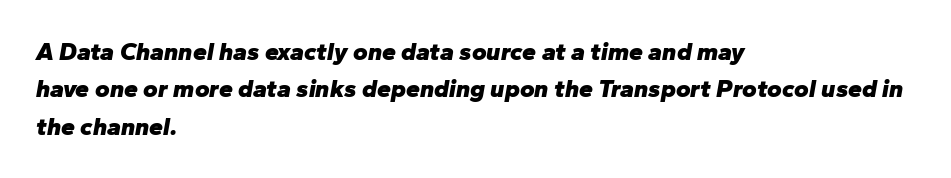
The image shows 25 px bold type, italic (leaning right); set left-aligned, normal line spacing (1.5x), normal letter spacing, not underlined.
